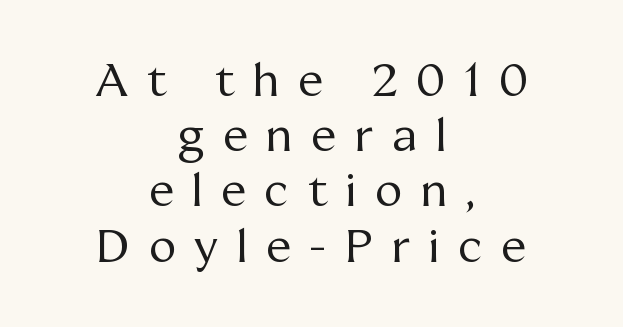
These lines were composed using upright roman letters. Letters rest on an invisible, unmarked baseline. The rendering uses natural spacing where letterforms have individual widths. The typeface has the unassuming heft of standard copy or less. Leftover space on each line is divided equally before and after the words.
